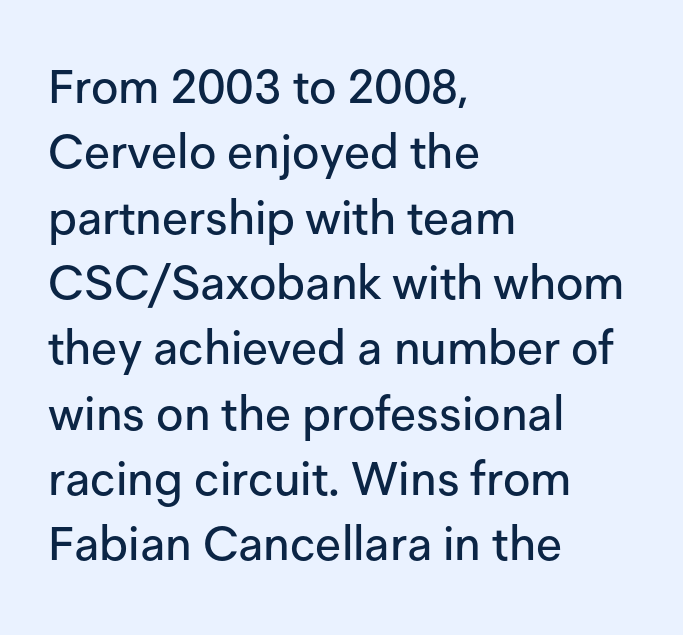
Q: Is the text italic (slanted)? A: No, it is upright.
Q: Is the typeface a serif or a sans-serif typeface? A: Sans-serif.
Q: Is the text underlined? A: No.
Q: How is the paragraph aligned? A: Left-aligned.
Q: Is the spacing between letters normal or unusually wide? A: Normal.
Q: Is the spacing between lines tight, normal or loose? A: Normal.
Q: Width (condensed, normal, or wide)? A: Normal.
Q: Stroke contrast? A: Low.
Q: x-height? A: Medium.
Q: Monospaced? A: No.
